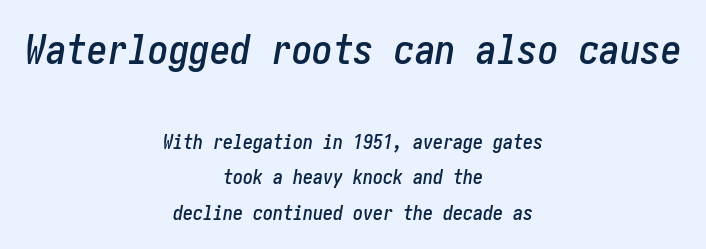
The rendering keeps characters at their native spacing. Italic? Definitely — the glyphs are oblique. This sample is center-justified, so both line endings float freely. Glance below the letters and you will spot only blank space.
